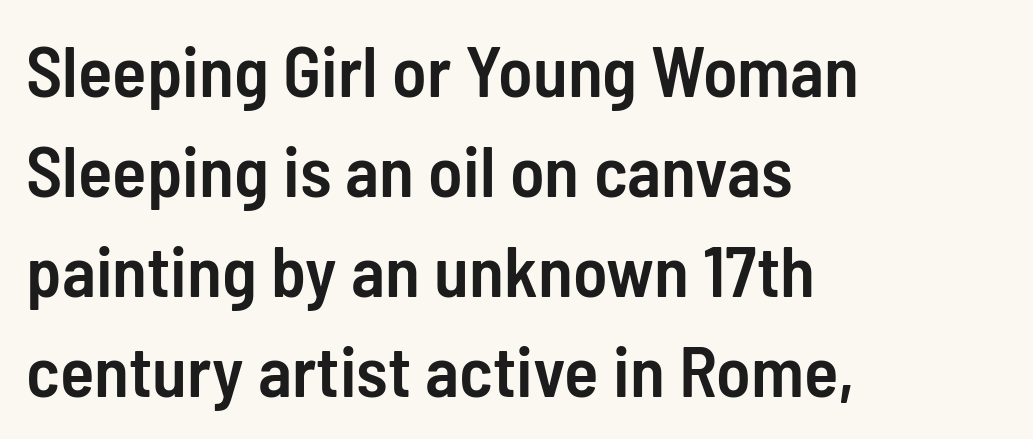
The image shows 71 px semibold, condensed sans-serif type, upright; set left-aligned, normal line spacing (1.41x), normal letter spacing, not underlined; low stroke contrast and a medium x-height.
